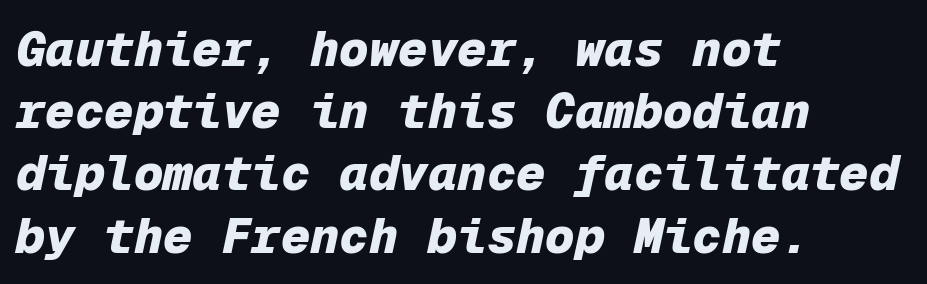
The space between consecutive lines is moderate. On the weight axis this lands at bold, roughly 700. Casual observation: everything's shoved over to the left. Every character here occupies the same horizontal width, giving the sample a typewriter-like rhythm. Only glyphs here, with clear space below each row.
